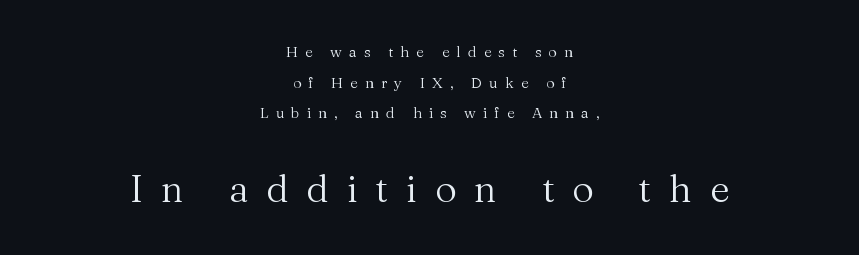
Q: Is the text bold? A: No.
Q: Is the text italic (slanted)? A: No, it is upright.
Q: Is the typeface a serif or a sans-serif typeface? A: Serif.
Q: Is the text underlined? A: No.
Q: How is the paragraph aligned? A: Centered.
Q: Is the spacing between letters normal or unusually wide? A: Unusually wide.
Q: Is the spacing between lines tight, normal or loose? A: Loose.
Q: Which block of text is set in a larger size, the first (top) or the second (bottom)? A: The second (bottom) one.
Q: Width (condensed, normal, or wide)? A: Normal.
Q: Stroke contrast? A: Medium.
Q: x-height? A: Medium.
Q: Monospaced? A: No.
